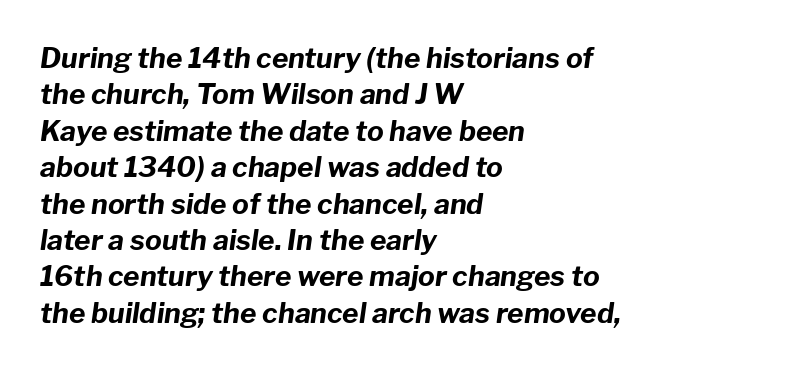
{"italic": "yes", "lean": "right", "slant_degrees": 8, "bold": "yes", "weight": "bold", "width": "normal", "stroke_contrast": "low", "x_height": "medium", "monospaced": "no", "underline": "no", "align": "left", "line_spacing": "normal", "line_spacing_ratio": 1.3, "letter_spacing": "normal", "letter_spacing_em": 0.0, "glyph_px": 28}
